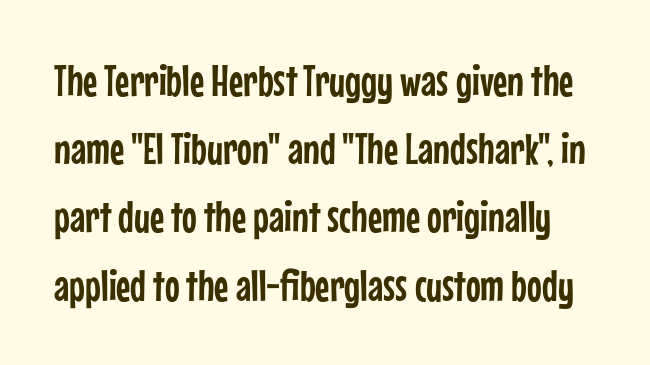
No feet cap the strokes, marking this as sans-serif type. The font's upright variant was chosen for this text. Students, observe: this is what conventionally led text looks like. The space directly below the letters is spotless.
